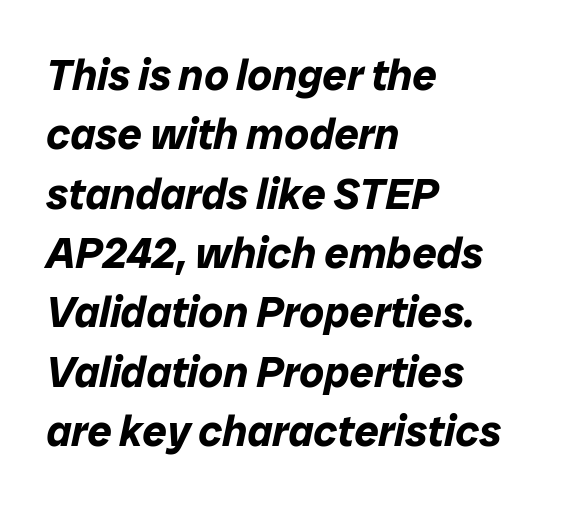
The image shows 43 px bold type, italic (leaning right); set left-aligned, normal line spacing (1.38x), normal letter spacing, not underlined; low stroke contrast and a medium x-height.
